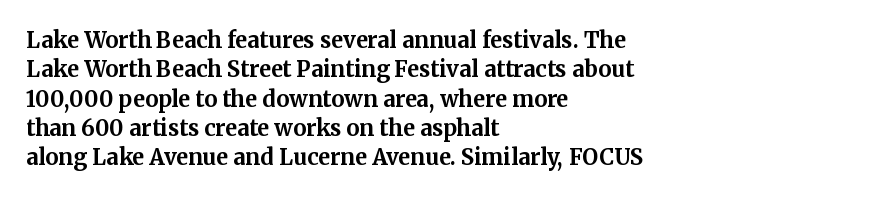
Every character sits straight up, as roman type does. Visually the block forms a straight wall on the left and a jagged coastline on the right. I'd describe the lettering as bold — thick and assertive. Unmarked baselines from the first word to the last.
